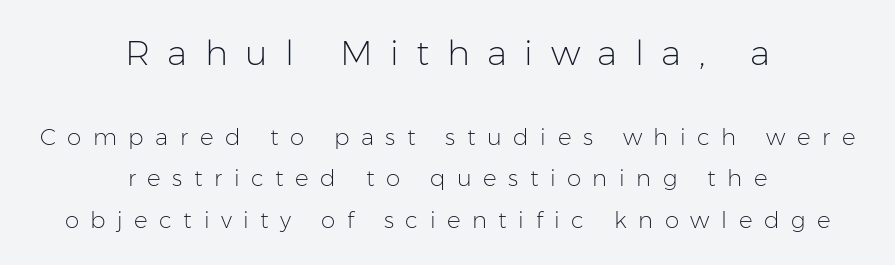
The image shows 35 px light sans-serif type, upright; set centered, line spacing 1.8x, unusually wide letter spacing (+0.5 em), not underlined; the first (top) block is 1.52x larger; low stroke contrast and a medium x-height.
